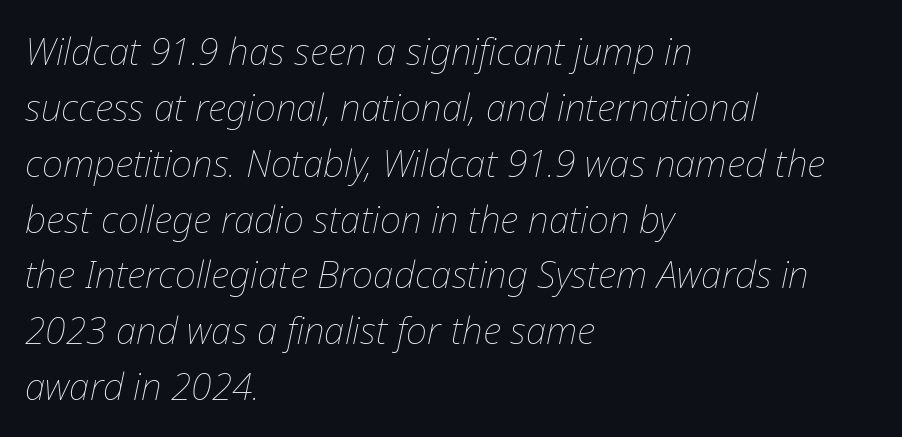
{"italic": "yes", "lean": "right", "slant_degrees": 12, "bold": "no", "weight": "thin", "width": "normal", "stroke_contrast": "low", "x_height": "medium", "monospaced": "no", "underline": "no", "align": "left", "line_spacing": "normal", "line_spacing_ratio": 1.51, "letter_spacing": "normal", "letter_spacing_em": 0.0, "glyph_px": 37}
